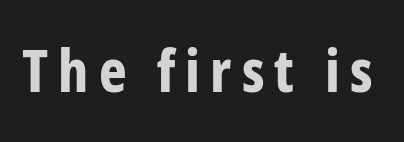
These lines are rendered in a variable-pitch font. Characters remain perfectly vertical along every line. The zone under the glyphs is completely vacant. Each glyph is drawn with heavy, bold strokes.
